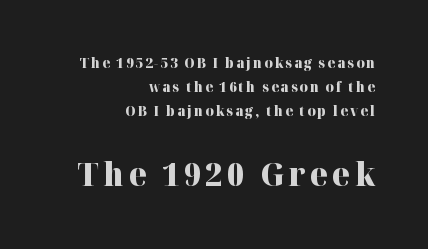
A dark, heavy texture on the line: the type is bold. Looks like regular typesetting: each glyph gets only the width it needs. Yep, those are serifs on the letters. Does the bottom block carry the larger type? Yes, it does. Which margin do the lines hug? The right one — the left edge is uneven.
